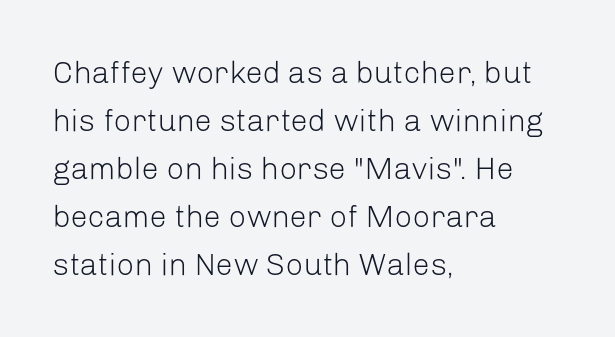
{"serif": "no", "italic": "no", "bold": "no", "weight": "light", "width": "normal", "stroke_contrast": "low", "x_height": "medium", "monospaced": "no", "underline": "no", "align": "left", "line_spacing": "normal", "line_spacing_ratio": 1.55, "letter_spacing": "normal", "letter_spacing_em": 0.0, "glyph_px": 31}
